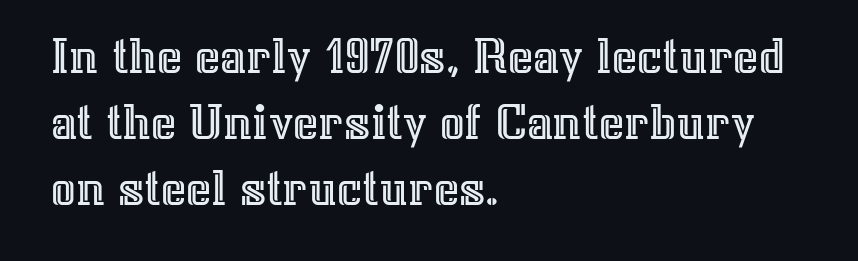
Beneath every word, the page is bare. Tall strokes in this sample are plumb rather than angled. Is the letter spacing exaggerated? No — it looks like the ordinary default. A typesetter would call this proportional, since set widths differ per character. Casual observation: everything's shoved over to the left.
